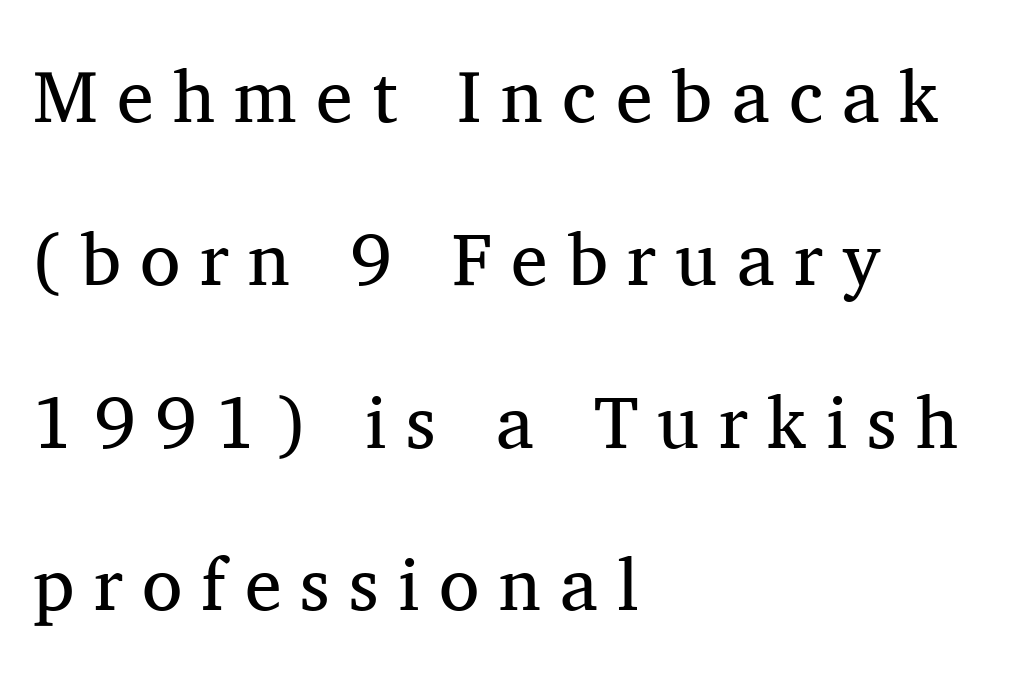
The image shows 74 px regular-weight serif type, upright; set left-aligned, loose line spacing (2.2x), unusually wide letter spacing (+0.26 em), not underlined; medium stroke contrast and a medium x-height.
